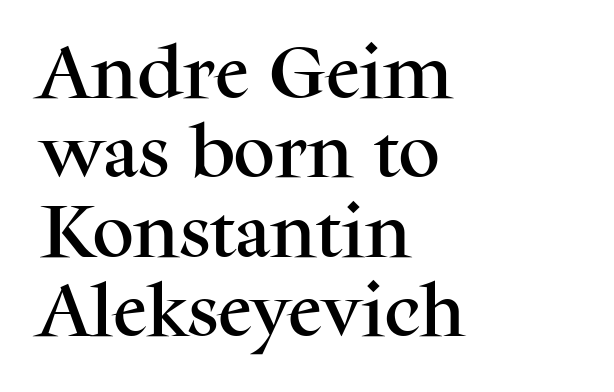
The image shows 58 px serif type, upright; set left-aligned, normal line spacing (1.37x), normal letter spacing, not underlined; medium stroke contrast and a medium x-height.
